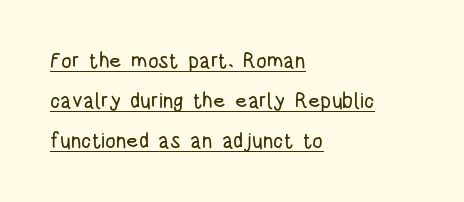
A rule runs beneath these lines of type. The horizontal fit of the characters is conventional and even. If you measured baseline to baseline, you'd find a long distance. The paragraph has a hard left edge and a soft right edge.
